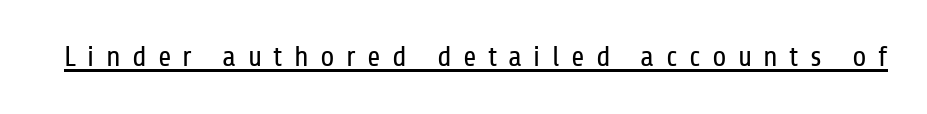
{"serif": "no", "italic": "no", "bold": "no", "weight": "regular", "width": "condensed", "stroke_contrast": "low", "x_height": "medium", "monospaced": "no", "underline": "yes", "letter_spacing": "wide", "letter_spacing_em": 0.39, "glyph_px": 29}
